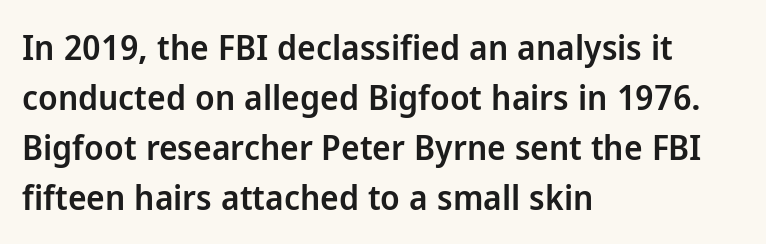
The image shows 35 px semibold sans-serif type, upright; set left-aligned, normal line spacing (1.43x), normal letter spacing, not underlined; low stroke contrast and a medium x-height.
